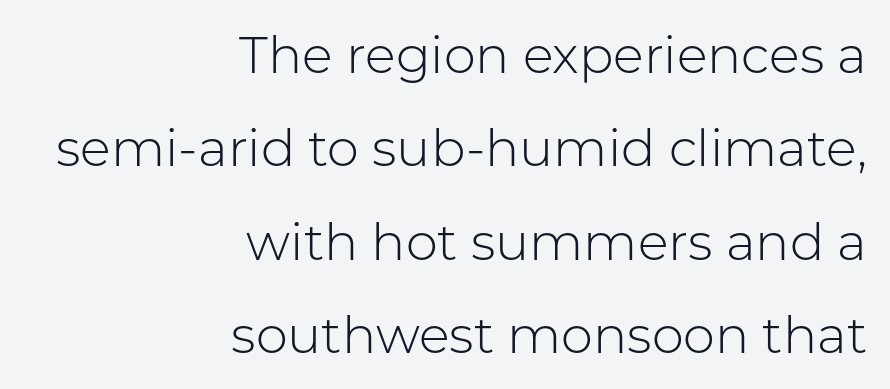
No extra ink here — the face is not bold. Reading down the block, your eye finds every line finishing at a fixed right position. Characters remain perfectly vertical along every line. I'd call this a sans setting — the letters go barefoot.
